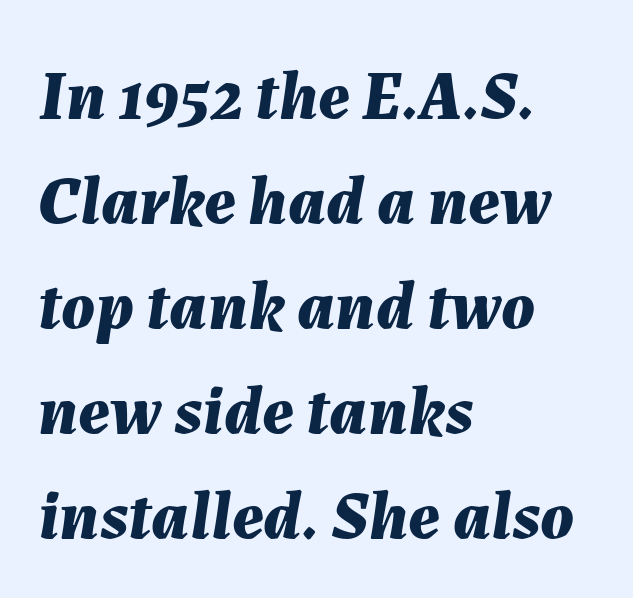
The image shows 70 px bold type, italic (leaning right); set left-aligned, normal line spacing (1.5x), normal letter spacing, not underlined; medium stroke contrast and a medium x-height.
